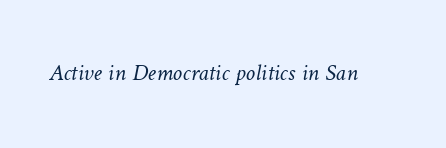
Q: Is the text bold? A: No.
Q: Is the text underlined? A: No.
Q: Is the spacing between letters normal or unusually wide? A: Normal.
